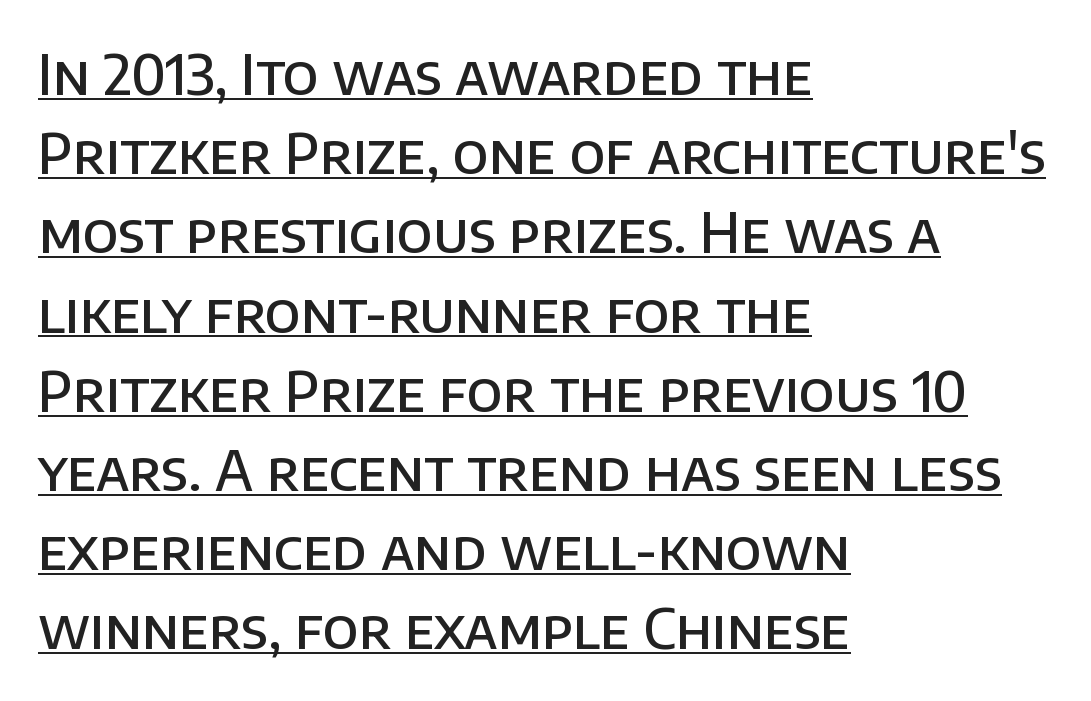
The image shows 55 px semibold sans-serif type, upright; set left-aligned, normal line spacing (1.44x), normal letter spacing, underlined; low stroke contrast and a large x-height.
